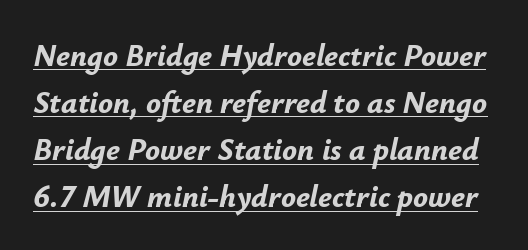
Q: Is the text bold? A: Yes.
Q: Is the text italic (slanted)? A: Yes, it leans right by about 12 degrees.
Q: Is the text underlined? A: Yes.
Q: Is the spacing between letters normal or unusually wide? A: Normal.
Q: Is the spacing between lines tight, normal or loose? A: Normal.
Q: Width (condensed, normal, or wide)? A: Normal.
Q: Stroke contrast? A: Low.
Q: x-height? A: Small.
Q: Monospaced? A: No.
